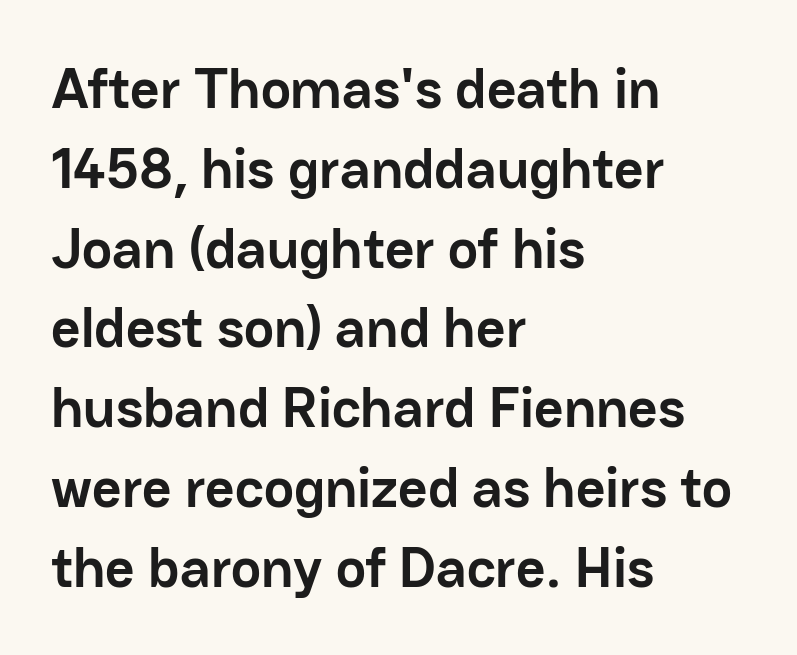
{"serif": "no", "italic": "no", "bold": "yes", "weight": "semibold", "width": "normal", "stroke_contrast": "low", "x_height": "medium", "monospaced": "no", "underline": "no", "align": "left", "line_spacing": "normal", "line_spacing_ratio": 1.4, "letter_spacing": "normal", "letter_spacing_em": 0.0, "glyph_px": 57}
